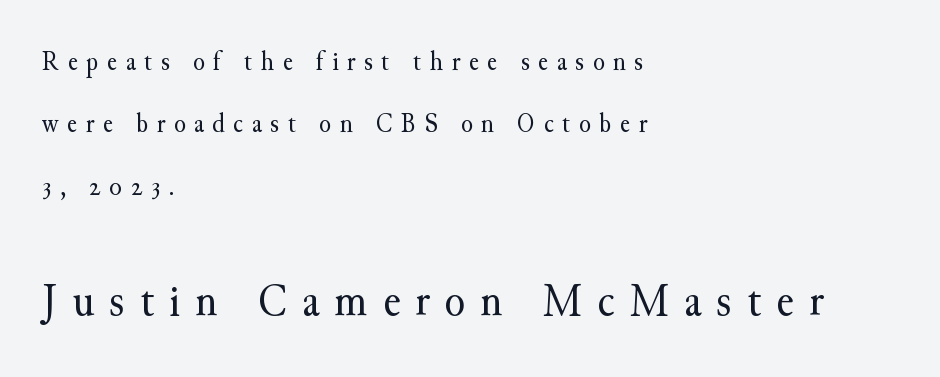
{"serif": "yes", "italic": "no", "bold": "no", "weight": "regular", "width": "normal", "stroke_contrast": "medium", "x_height": "small", "monospaced": "no", "underline": "no", "align": "left", "line_spacing": "loose", "line_spacing_ratio": 2.31, "letter_spacing": "wide", "letter_spacing_em": 0.32, "larger_block": "second", "size_ratio": 1.74, "glyph_px": 47}
